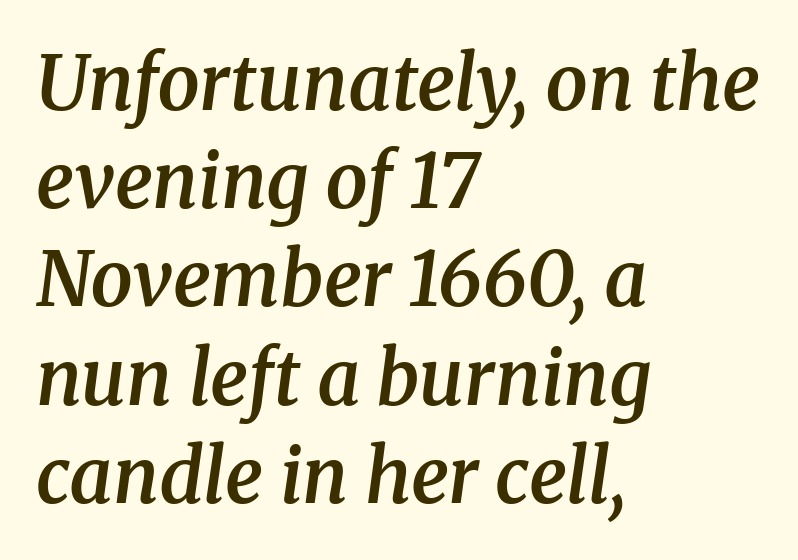
{"serif": "yes", "italic": "yes", "lean": "right", "slant_degrees": 8, "bold": "semi", "weight": "semibold", "width": "normal", "stroke_contrast": "medium", "x_height": "medium", "monospaced": "no", "underline": "no", "align": "left", "line_spacing": "normal", "line_spacing_ratio": 1.31, "letter_spacing": "normal", "letter_spacing_em": 0.0, "glyph_px": 75}
